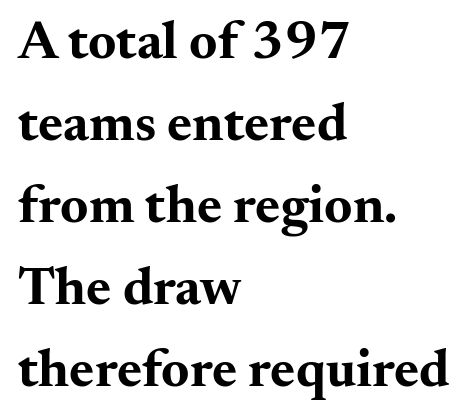
Q: Is the text bold? A: Yes.
Q: Is the text italic (slanted)? A: No, it is upright.
Q: Is the typeface a serif or a sans-serif typeface? A: Serif.
Q: Is the text underlined? A: No.
Q: How is the paragraph aligned? A: Left-aligned.
Q: Is the spacing between letters normal or unusually wide? A: Normal.
Q: Is the spacing between lines tight, normal or loose? A: Normal.
Q: Width (condensed, normal, or wide)? A: Wide.
Q: Stroke contrast? A: Medium.
Q: x-height? A: Small.
Q: Monospaced? A: No.
